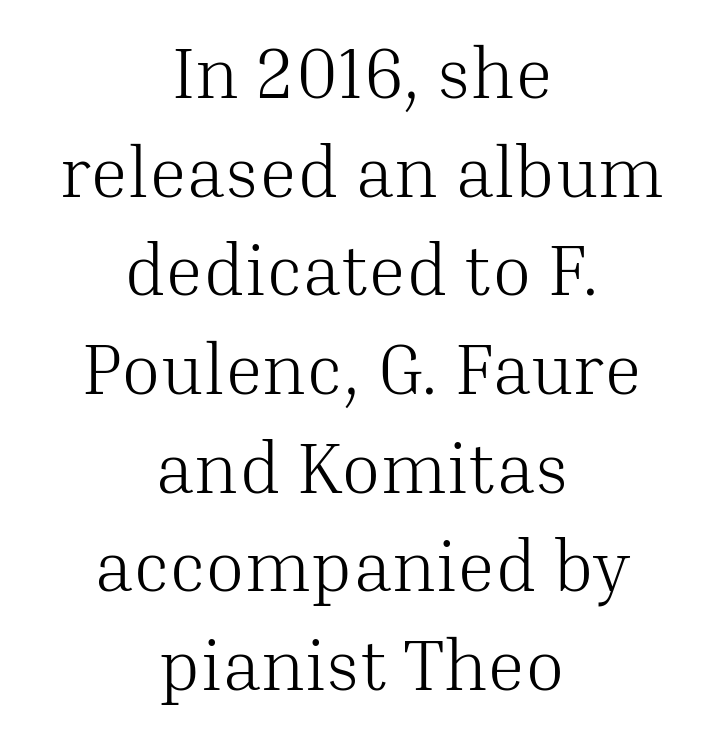
Horizontal alignment here is central, giving a formal, balanced look. The letterforms sit shoulder to shoulder at normal distance. The specimen reads as upright at a glance. Summary of vertical rhythm: regular, with standard interline spacing. Yep, those are serifs on the letters.
